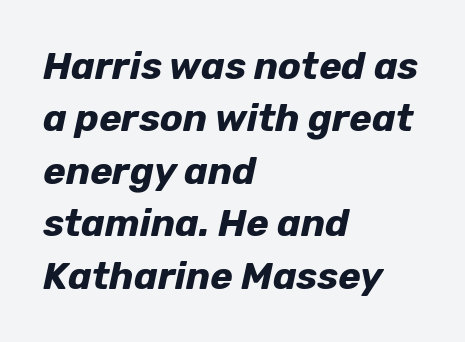
Q: Is the text bold? A: Yes.
Q: Is the text italic (slanted)? A: Yes, it leans right by about 12 degrees.
Q: Is the text underlined? A: No.
Q: How is the paragraph aligned? A: Left-aligned.
Q: Is the spacing between letters normal or unusually wide? A: Normal.
Q: Is the spacing between lines tight, normal or loose? A: Normal.
Q: Width (condensed, normal, or wide)? A: Normal.
Q: Stroke contrast? A: Low.
Q: x-height? A: Medium.
Q: Monospaced? A: No.
